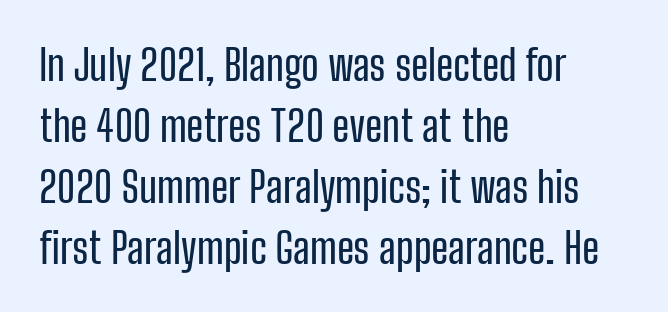
Q: Is the text italic (slanted)? A: No, it is upright.
Q: Is the typeface a serif or a sans-serif typeface? A: Sans-serif.
Q: Is the text underlined? A: No.
Q: How is the paragraph aligned? A: Left-aligned.
Q: Is the spacing between letters normal or unusually wide? A: Normal.
Q: Is the spacing between lines tight, normal or loose? A: Normal.
Q: Width (condensed, normal, or wide)? A: Condensed.
Q: Stroke contrast? A: Low.
Q: x-height? A: Medium.
Q: Monospaced? A: No.
